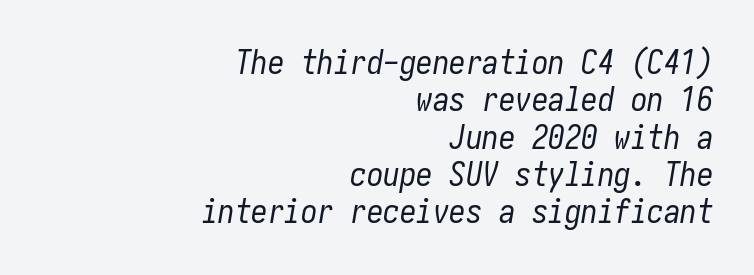
Q: Is the text bold? A: No.
Q: Is the text italic (slanted)? A: Yes, it leans right by about 10 degrees.
Q: Is the text underlined? A: No.
Q: How is the paragraph aligned? A: Right-aligned.
Q: Is the spacing between letters normal or unusually wide? A: Normal.
Q: Is the spacing between lines tight, normal or loose? A: Tight.
Q: Width (condensed, normal, or wide)? A: Condensed.
Q: Stroke contrast? A: Low.
Q: x-height? A: Medium.
